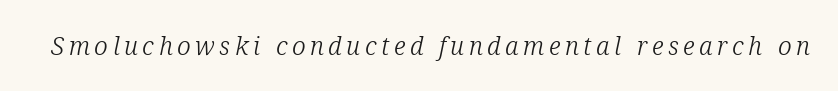
{"italic": "yes", "lean": "right", "slant_degrees": 12, "bold": "no", "underline": "no", "glyph_px": 25}
